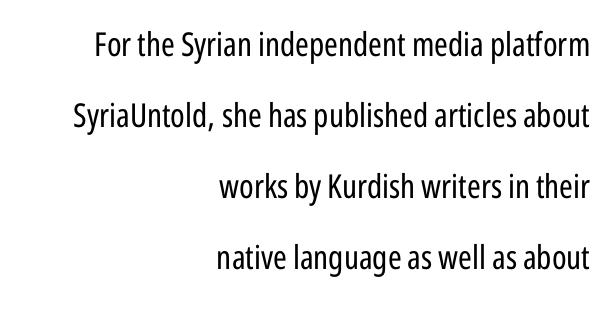
The passage shown has conventional tracking throughout. Honestly, there is no underline to notice here at all. The leading is generous, giving the passage an open texture. Font category for this specimen: sans-serif. Note the varied advance widths — an 'i' is clearly narrower than an 'm'.
